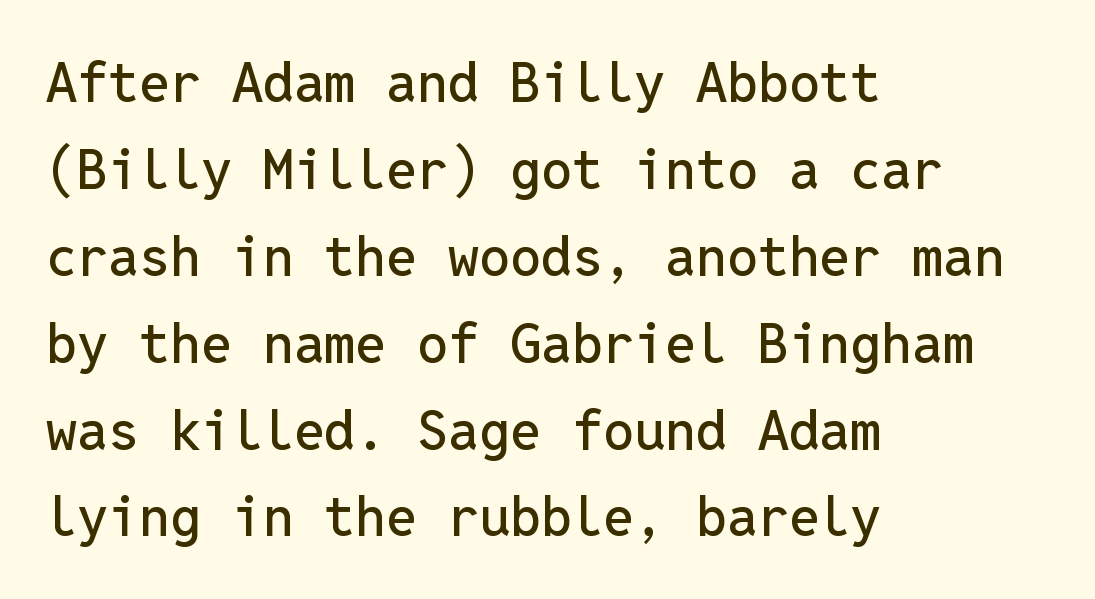
The image shows 55 px sans-serif type, upright, monospaced; set left-aligned, normal line spacing (1.58x), normal letter spacing, not underlined; low stroke contrast and a medium x-height.
